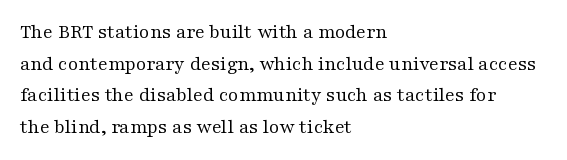
{"italic": "no", "bold": "no", "underline": "no", "align": "left", "line_spacing": "normal", "line_spacing_ratio": 1.58, "letter_spacing": "normal", "letter_spacing_em": 0.0, "glyph_px": 20}
